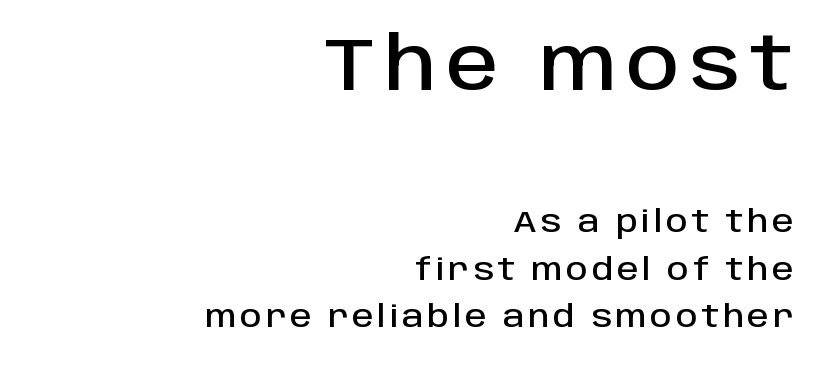
{"serif": "no", "italic": "no", "width": "normal", "stroke_contrast": "low", "x_height": "large", "monospaced": "no", "underline": "no", "align": "right", "line_spacing": "normal", "line_spacing_ratio": 1.59, "larger_block": "first", "size_ratio": 2.47, "glyph_px": 74}
